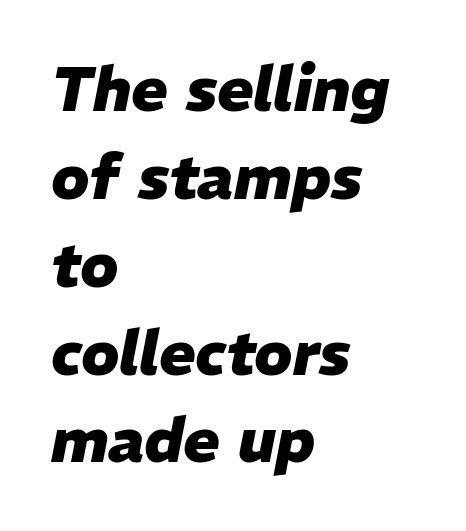
{"italic": "yes", "lean": "right", "slant_degrees": 11, "bold": "yes", "weight": "heavy", "width": "normal", "stroke_contrast": "low", "x_height": "medium", "monospaced": "no", "underline": "no", "align": "left", "line_spacing": "normal", "line_spacing_ratio": 1.44, "letter_spacing": "normal", "letter_spacing_em": 0.0, "glyph_px": 61}
